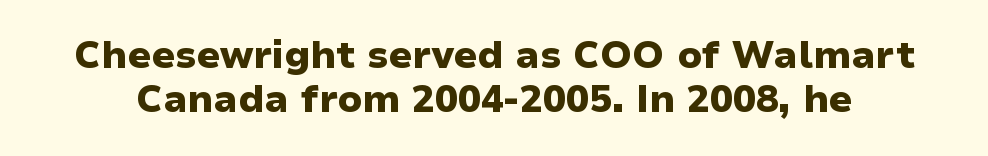
Q: Is the text bold? A: Yes.
Q: Is the text italic (slanted)? A: No, it is upright.
Q: Is the typeface a serif or a sans-serif typeface? A: Sans-serif.
Q: Is the text underlined? A: No.
Q: Is the spacing between letters normal or unusually wide? A: Normal.
Q: Width (condensed, normal, or wide)? A: Normal.
Q: Stroke contrast? A: Low.
Q: x-height? A: Medium.
Q: Monospaced? A: No.
